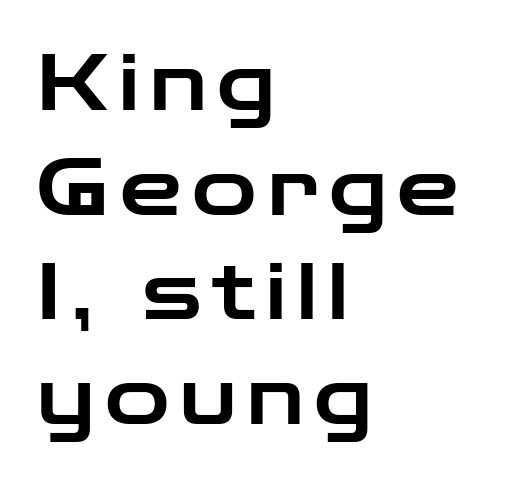
The image shows 78 px wide sans-serif type, upright; set left-aligned, normal line spacing (1.34x), not underlined; low stroke contrast and a medium x-height.
